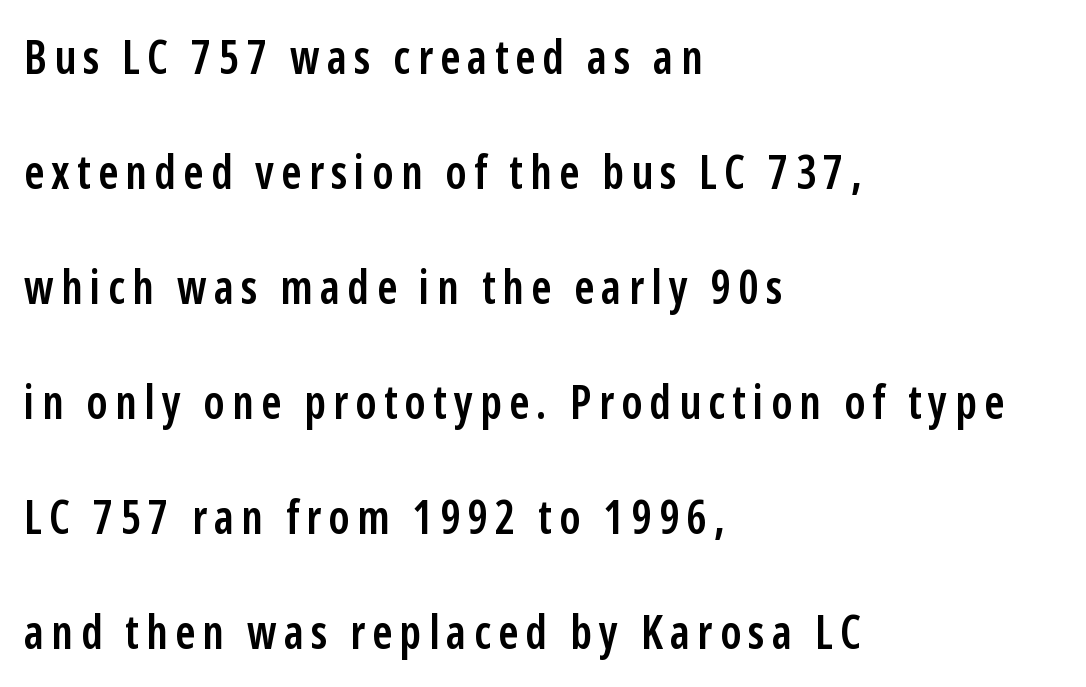
The image shows 46 px semibold, condensed sans-serif type, upright; set left-aligned, loose line spacing (2.5x), not underlined; low stroke contrast and a medium x-height.
